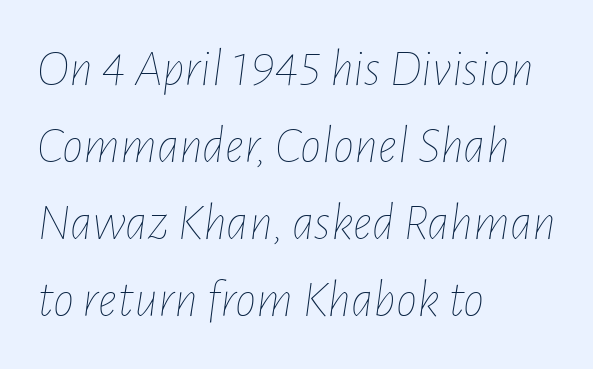
The image shows 53 px thin, condensed type, italic (leaning right); set left-aligned, normal line spacing (1.45x), normal letter spacing, not underlined; low stroke contrast and a medium x-height.
